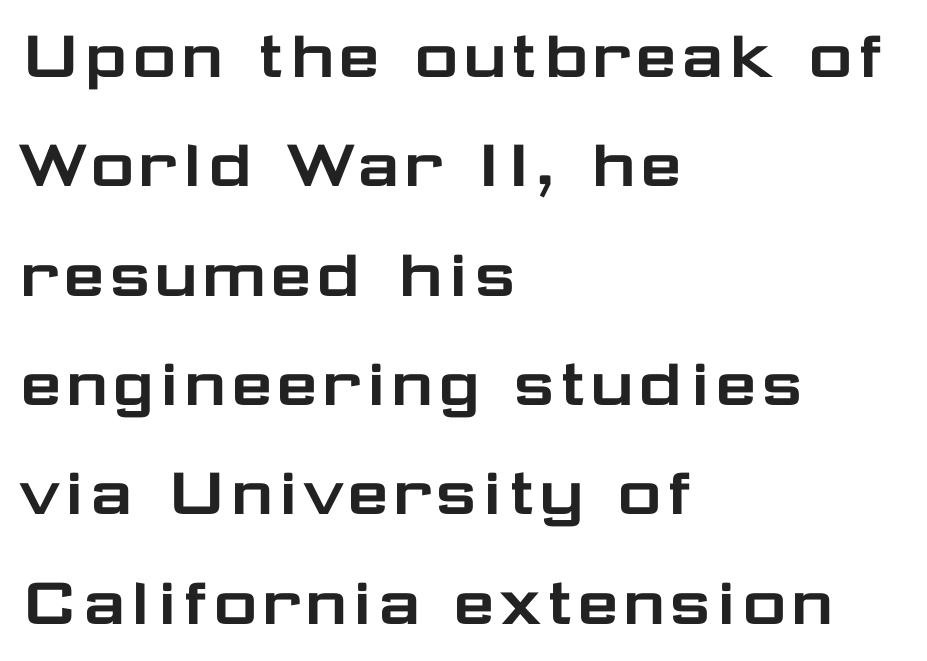
{"serif": "no", "italic": "no", "width": "wide", "stroke_contrast": "low", "x_height": "medium", "monospaced": "no", "underline": "no", "align": "left", "line_spacing": "normal", "line_spacing_ratio": 1.42, "letter_spacing": "normal", "letter_spacing_em": 0.0, "glyph_px": 77}
